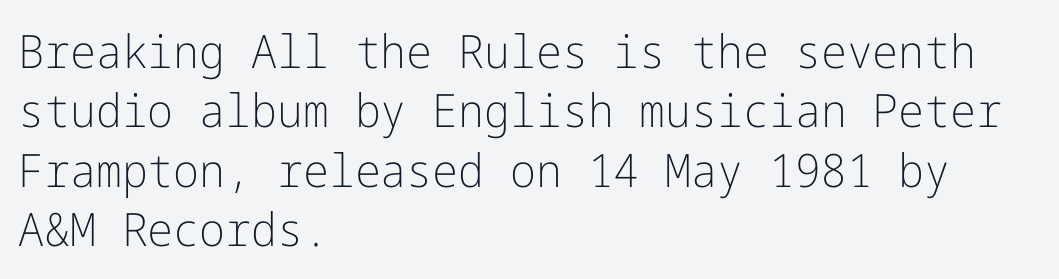
{"serif": "no", "italic": "no", "bold": "no", "weight": "light", "width": "normal", "stroke_contrast": "low", "x_height": "medium", "underline": "no", "align": "left", "line_spacing": "normal", "line_spacing_ratio": 1.29, "letter_spacing": "normal", "letter_spacing_em": 0.0, "glyph_px": 46}
